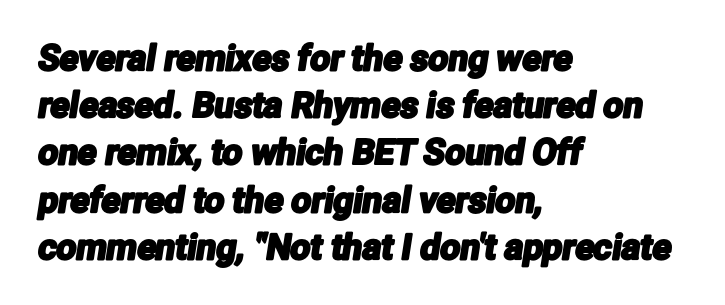
The image shows 35 px condensed sans-serif type; set left-aligned, normal line spacing (1.35x), normal letter spacing, not underlined; low stroke contrast and a medium x-height.
